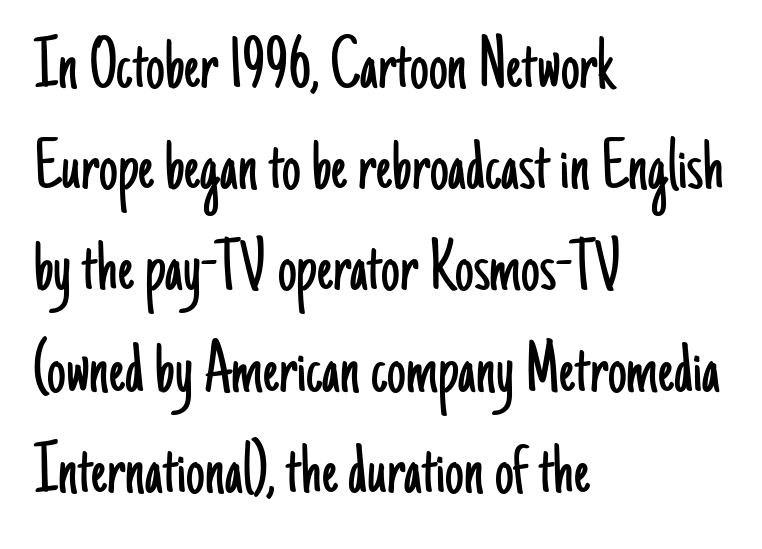
The image shows 75 px light, condensed sans-serif type, upright; set left-aligned, normal line spacing (1.35x), normal letter spacing, not underlined; low stroke contrast and a small x-height.
